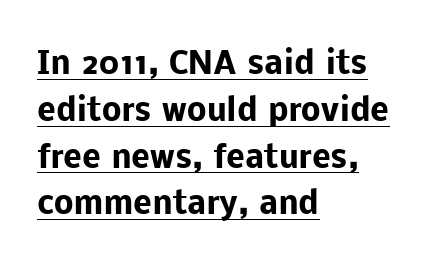
Q: Is the text bold? A: Yes.
Q: Is the text italic (slanted)? A: No, it is upright.
Q: Is the typeface a serif or a sans-serif typeface? A: Sans-serif.
Q: Is the text underlined? A: Yes.
Q: How is the paragraph aligned? A: Left-aligned.
Q: Is the spacing between letters normal or unusually wide? A: Normal.
Q: Is the spacing between lines tight, normal or loose? A: Normal.
Q: Width (condensed, normal, or wide)? A: Normal.
Q: Stroke contrast? A: Low.
Q: x-height? A: Medium.
Q: Monospaced? A: No.
